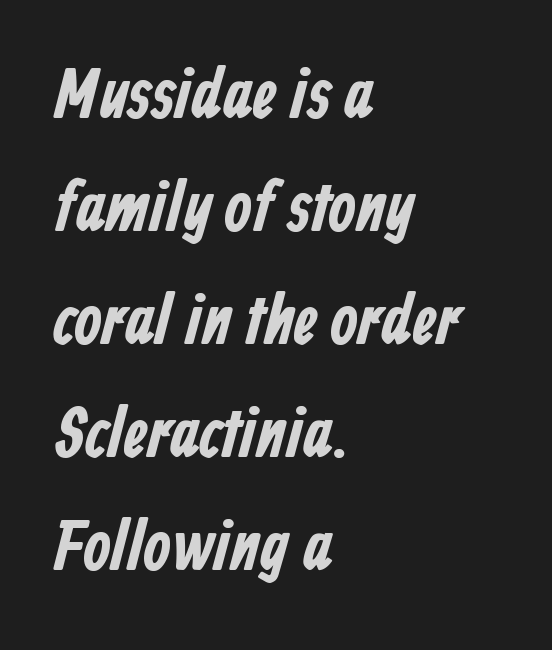
The image shows 71 px bold, condensed sans-serif type; set left-aligned, normal line spacing (1.59x), normal letter spacing, not underlined; low stroke contrast and a medium x-height.
